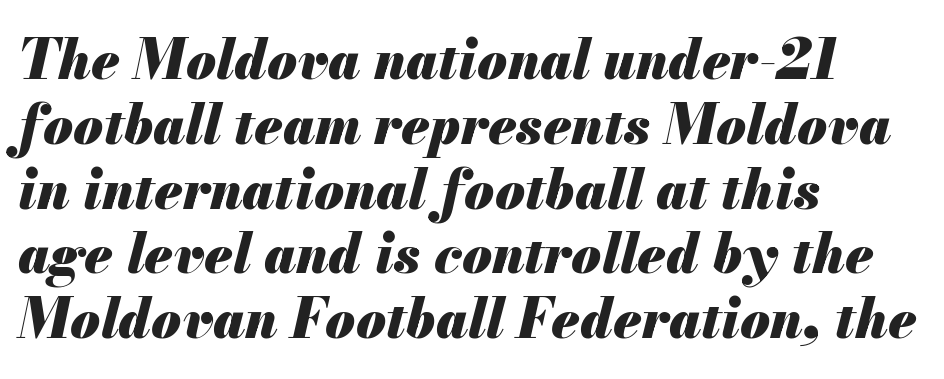
{"italic": "yes", "lean": "right", "slant_degrees": 13, "bold": "yes", "weight": "heavy", "width": "normal", "stroke_contrast": "medium", "x_height": "small", "monospaced": "no", "underline": "no", "align": "left", "line_spacing_ratio": 1.2, "letter_spacing": "normal", "letter_spacing_em": 0.0, "glyph_px": 54}
